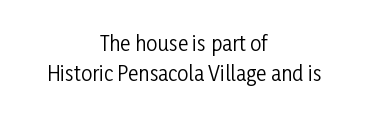
The image shows 20 px text type, upright; set centered, normal line spacing (1.51x), normal letter spacing, not underlined.
